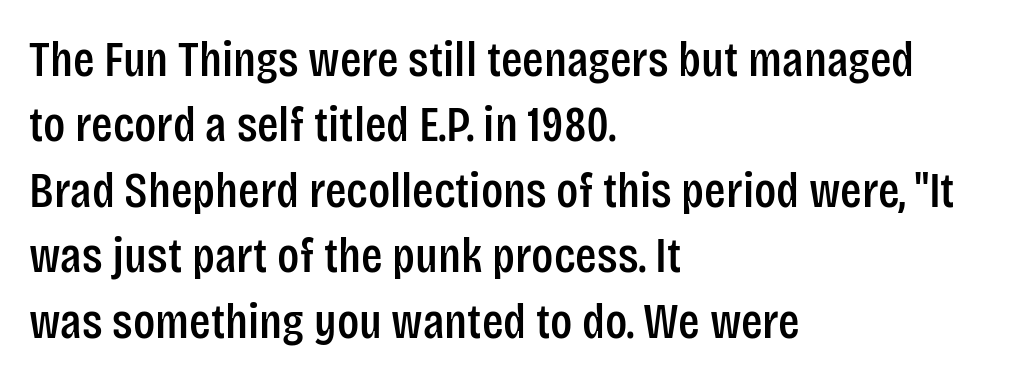
{"serif": "no", "italic": "no", "width": "condensed", "stroke_contrast": "low", "x_height": "large", "monospaced": "no", "underline": "no", "align": "left", "line_spacing": "normal", "line_spacing_ratio": 1.31, "letter_spacing": "normal", "letter_spacing_em": 0.0, "glyph_px": 50}
